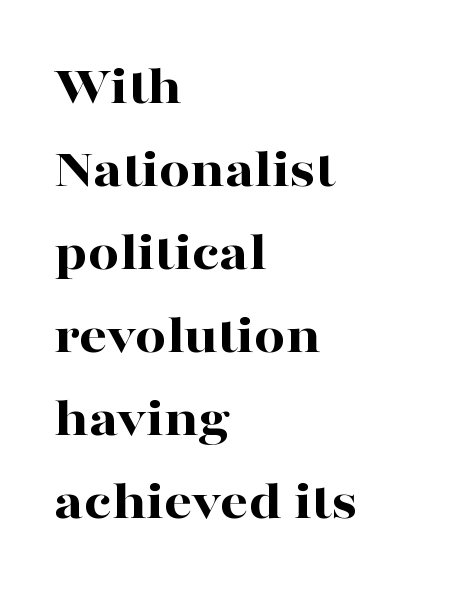
The letters are bold, with thick, heavy strokes. The setting favours the left margin, as ordinary paragraphs usually do. Whoever set this chose a conventional vertical rhythm. The line texture is even and compact thanks to regular tracking.
